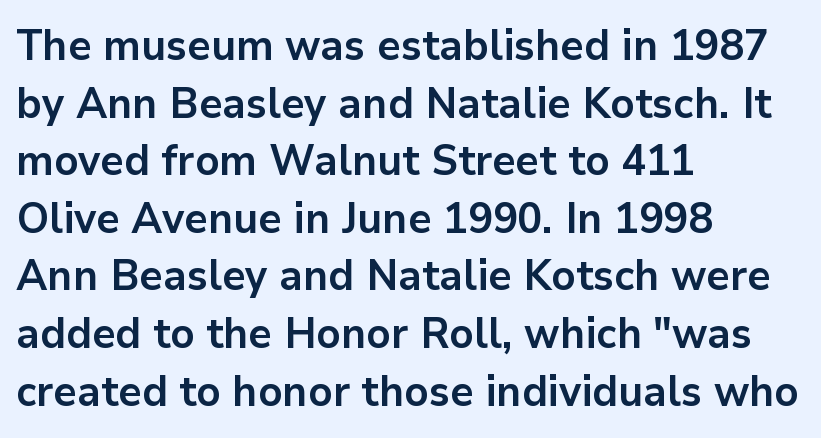
Q: Is the text bold? A: Yes.
Q: Is the text italic (slanted)? A: No, it is upright.
Q: Is the typeface a serif or a sans-serif typeface? A: Sans-serif.
Q: Is the text underlined? A: No.
Q: How is the paragraph aligned? A: Left-aligned.
Q: Is the spacing between letters normal or unusually wide? A: Normal.
Q: Is the spacing between lines tight, normal or loose? A: Normal.
Q: Width (condensed, normal, or wide)? A: Normal.
Q: Stroke contrast? A: Low.
Q: x-height? A: Medium.
Q: Monospaced? A: No.
